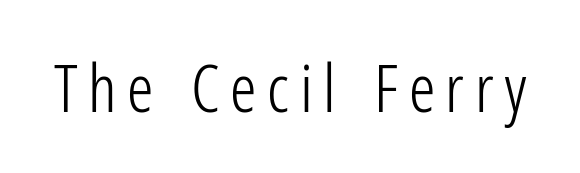
Q: Is the text bold? A: No.
Q: Is the text italic (slanted)? A: No, it is upright.
Q: Is the typeface a serif or a sans-serif typeface? A: Sans-serif.
Q: Is the text underlined? A: No.
Q: Width (condensed, normal, or wide)? A: Condensed.
Q: Stroke contrast? A: Low.
Q: x-height? A: Medium.
Q: Monospaced? A: No.
